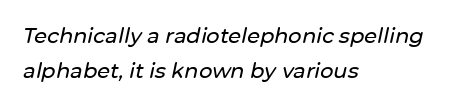
The image shows 21 px text type, italic (leaning right); set left-aligned, normal line spacing (1.69x), normal letter spacing, not underlined.
